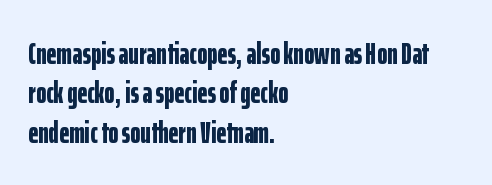
Q: Is the text bold? A: Yes.
Q: Is the text italic (slanted)? A: No, it is upright.
Q: Is the typeface a serif or a sans-serif typeface? A: Sans-serif.
Q: Is the text underlined? A: No.
Q: How is the paragraph aligned? A: Left-aligned.
Q: Is the spacing between letters normal or unusually wide? A: Normal.
Q: Is the spacing between lines tight, normal or loose? A: Normal.
Q: Width (condensed, normal, or wide)? A: Condensed.
Q: Stroke contrast? A: Low.
Q: x-height? A: Medium.
Q: Monospaced? A: No.
